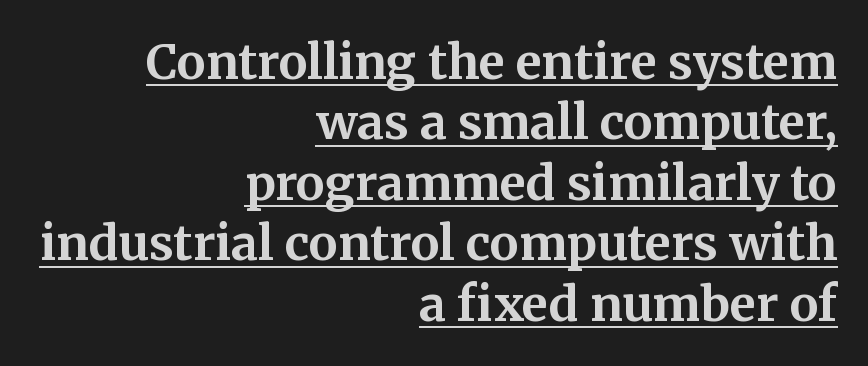
Q: Is the text bold? A: Yes.
Q: Is the text italic (slanted)? A: No, it is upright.
Q: Is the typeface a serif or a sans-serif typeface? A: Serif.
Q: Is the text underlined? A: Yes.
Q: How is the paragraph aligned? A: Right-aligned.
Q: Is the spacing between letters normal or unusually wide? A: Normal.
Q: Is the spacing between lines tight, normal or loose? A: Normal.
Q: Width (condensed, normal, or wide)? A: Normal.
Q: Stroke contrast? A: Medium.
Q: x-height? A: Medium.
Q: Monospaced? A: No.
